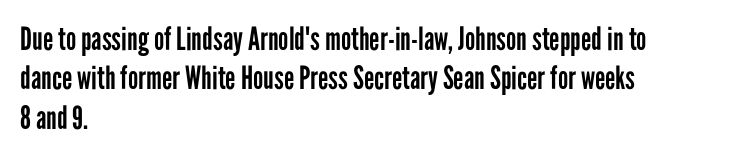
The image shows 32 px regular-weight, condensed sans-serif type, upright; set left-aligned, line spacing 1.23x, normal letter spacing, not underlined; low stroke contrast and a medium x-height.
